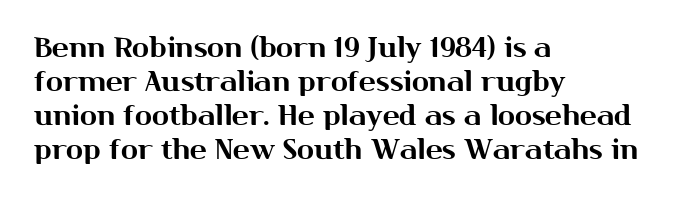
The paragraph has a hard left edge and a soft right edge. Italic? Not at all — the glyphs are vertical. Think of a printed novel: that variable character pitch is what you see here. Short note: letters normally spaced. Note: no serifs on the glyphs. A bare baseline throughout the passage.
